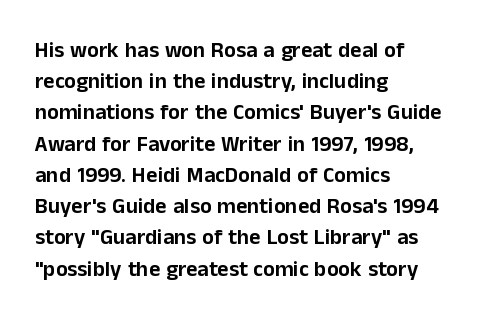
Q: Is the text italic (slanted)? A: No, it is upright.
Q: Is the text underlined? A: No.
Q: How is the paragraph aligned? A: Left-aligned.
Q: Is the spacing between letters normal or unusually wide? A: Normal.
Q: Is the spacing between lines tight, normal or loose? A: Normal.
